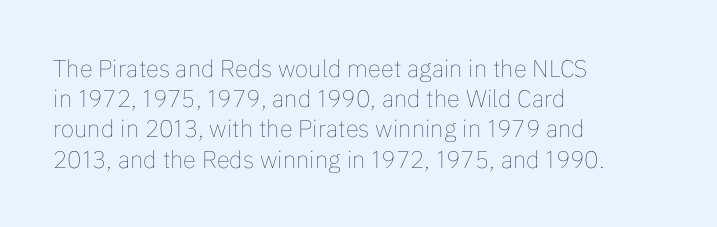
The image shows 24 px text type, upright; set left-aligned, normal line spacing (1.26x), normal letter spacing, not underlined.
